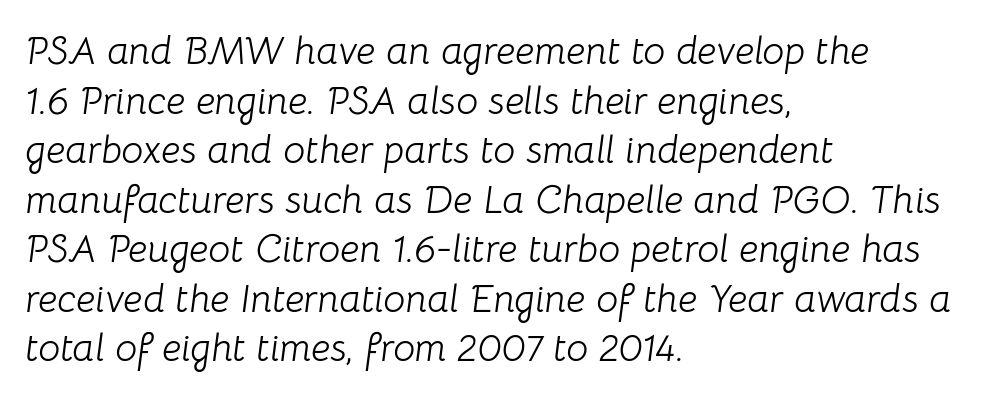
Q: Is the text bold? A: No.
Q: Is the text italic (slanted)? A: Yes, it leans right by about 8 degrees.
Q: Is the text underlined? A: No.
Q: How is the paragraph aligned? A: Left-aligned.
Q: Is the spacing between letters normal or unusually wide? A: Normal.
Q: Is the spacing between lines tight, normal or loose? A: Normal.
Q: Width (condensed, normal, or wide)? A: Normal.
Q: Stroke contrast? A: Low.
Q: x-height? A: Medium.
Q: Monospaced? A: No.
